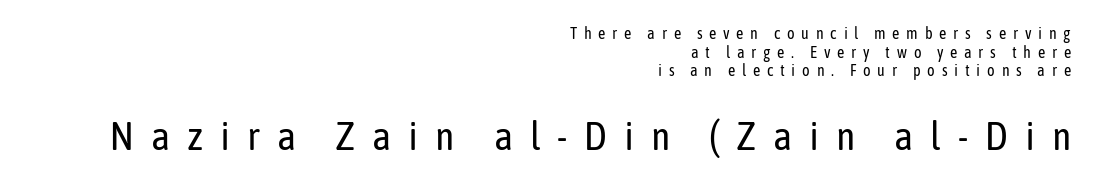
{"serif": "no", "italic": "no", "bold": "no", "weight": "regular", "width": "condensed", "stroke_contrast": "low", "x_height": "medium", "monospaced": "no", "underline": "no", "align": "right", "line_spacing_ratio": 1.17, "letter_spacing": "wide", "letter_spacing_em": 0.42, "larger_block": "second", "size_ratio": 2.5, "glyph_px": 40}
